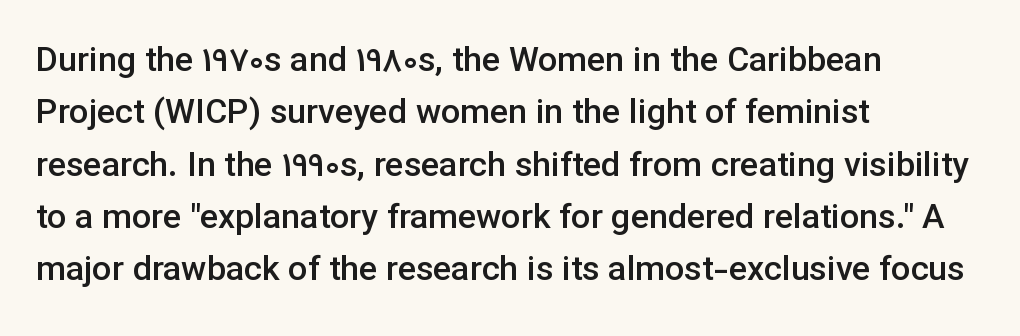
Tracking value appears to be zero — textbook default spacing. Descenders are the only things crossing below the line. Horizontally, the lines are justified to the leading edge only. The rows are spaced the way most documents space them. Moderately thickened strokes mark this as semibold type. This sample uses a sans-serif face.
